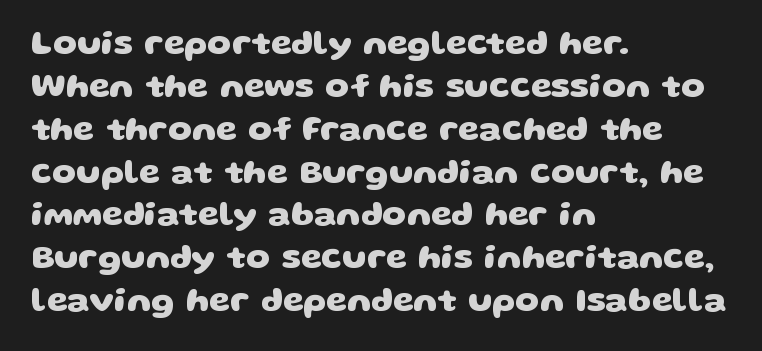
{"serif": "no", "bold": "yes", "weight": "heavy", "width": "wide", "stroke_contrast": "low", "x_height": "large", "monospaced": "no", "underline": "no", "align": "left", "line_spacing": "normal", "line_spacing_ratio": 1.26, "letter_spacing": "normal", "letter_spacing_em": 0.0, "glyph_px": 34}
